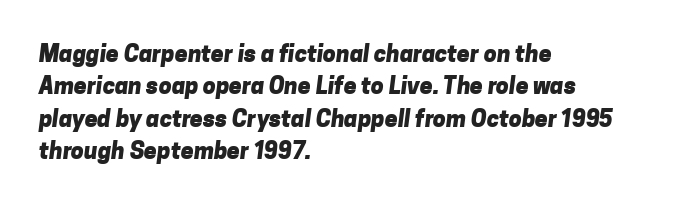
Q: Is the text bold? A: Yes.
Q: Is the text underlined? A: No.
Q: How is the paragraph aligned? A: Left-aligned.
Q: Is the spacing between letters normal or unusually wide? A: Normal.
Q: Is the spacing between lines tight, normal or loose? A: Normal.
